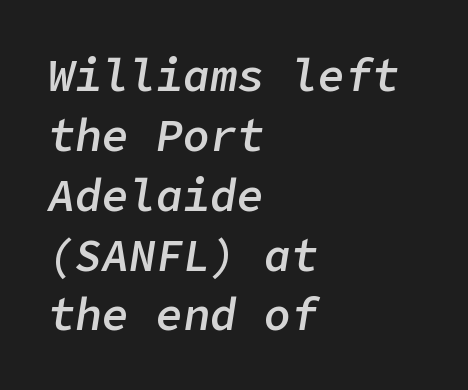
{"italic": "yes", "lean": "right", "slant_degrees": 9, "bold": "semi", "weight": "semibold", "width": "normal", "stroke_contrast": "low", "x_height": "medium", "underline": "no", "align": "left", "line_spacing": "normal", "line_spacing_ratio": 1.33, "letter_spacing": "normal", "letter_spacing_em": 0.0, "glyph_px": 45}
